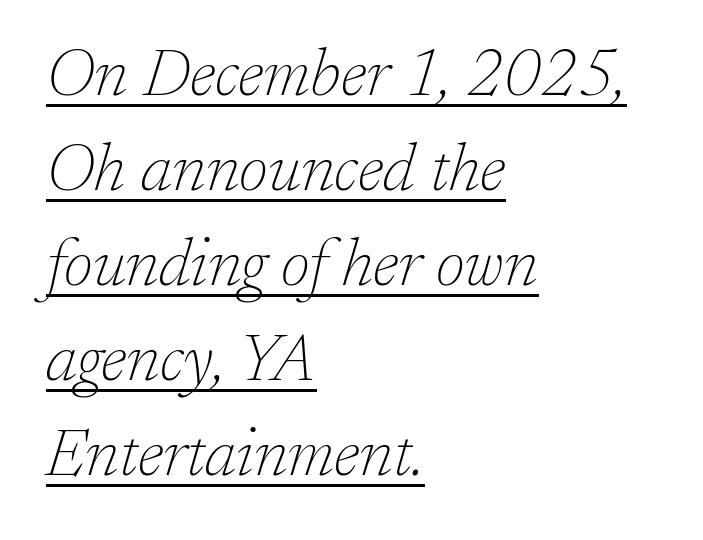
Somebody hit Ctrl+U on this one — the words are underlined. The passage shown leans; its letterforms are oblique. Summary of vertical rhythm: regular, with standard interline spacing. These lines keep a tight, regular rhythm from letter to letter.
